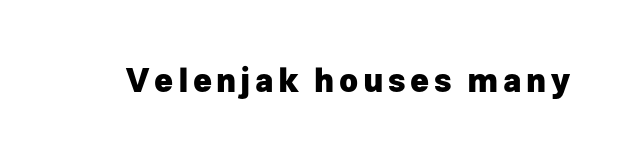
Q: Is the text bold? A: Yes.
Q: Is the text italic (slanted)? A: No, it is upright.
Q: Is the typeface a serif or a sans-serif typeface? A: Sans-serif.
Q: Is the text underlined? A: No.
Q: Width (condensed, normal, or wide)? A: Normal.
Q: Stroke contrast? A: Low.
Q: x-height? A: Medium.
Q: Monospaced? A: No.
